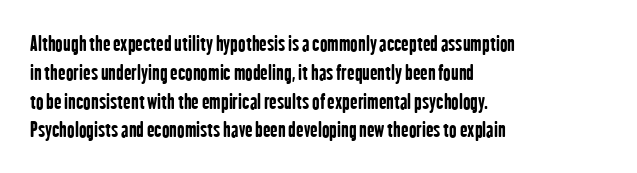
Q: Is the text bold? A: Yes.
Q: Is the text italic (slanted)? A: No, it is upright.
Q: Is the text underlined? A: No.
Q: How is the paragraph aligned? A: Left-aligned.
Q: Is the spacing between letters normal or unusually wide? A: Normal.
Q: Is the spacing between lines tight, normal or loose? A: Normal.
